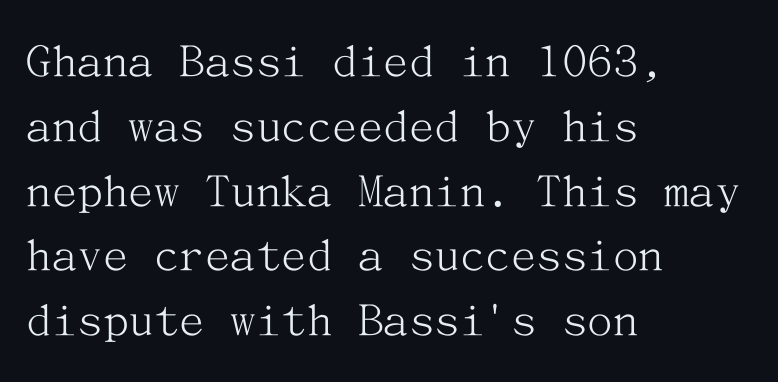
Q: Is the text bold? A: No.
Q: Is the text italic (slanted)? A: No, it is upright.
Q: Is the typeface a serif or a sans-serif typeface? A: Serif.
Q: Is the text underlined? A: No.
Q: How is the paragraph aligned? A: Left-aligned.
Q: Is the spacing between letters normal or unusually wide? A: Normal.
Q: Is the spacing between lines tight, normal or loose? A: Normal.
Q: Width (condensed, normal, or wide)? A: Normal.
Q: Stroke contrast? A: Medium.
Q: x-height? A: Medium.
